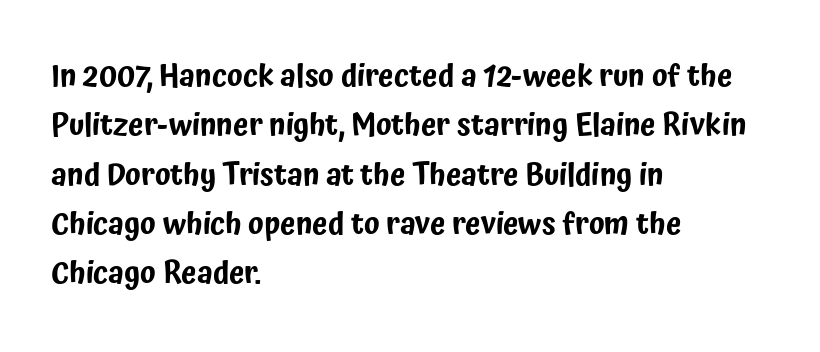
{"serif": "no", "italic": "no", "width": "condensed", "stroke_contrast": "low", "x_height": "medium", "monospaced": "no", "underline": "no", "align": "left", "line_spacing": "normal", "line_spacing_ratio": 1.59, "letter_spacing": "normal", "letter_spacing_em": 0.0, "glyph_px": 31}
